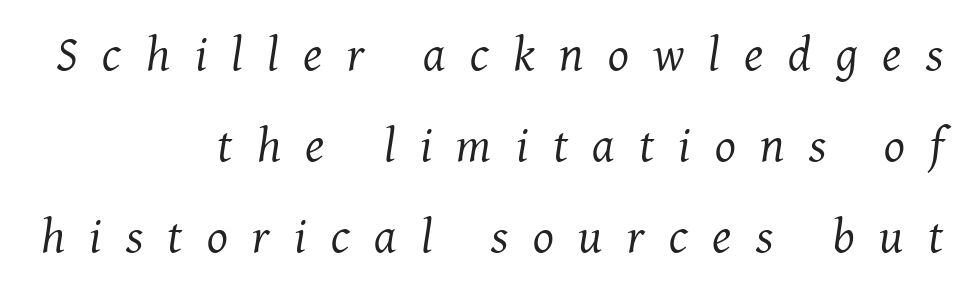
An italicized treatment has been applied to the whole sample. Little horizontal feet cap the strokes, marking this as serif type. The characters are drawn with everyday or finer stroke widths. The string is rendered with underlining switched off. The setting favours the right margin, as signatures and pull-quotes sometimes do. The letterforms stand isolated, each surrounded by extra space.
